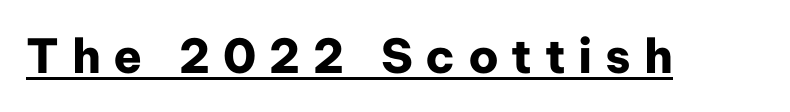
Posture: upright roman. Serifs: no, the terminals of the letterforms are clean. Look at the tracking — it's clearly loosened, letters drifting apart. Every letter is thick-stroked: bold, no question.
